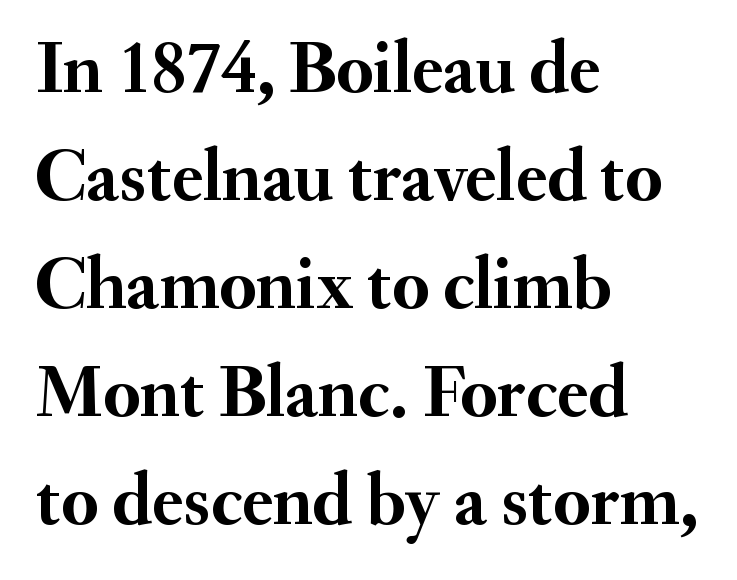
{"serif": "yes", "italic": "no", "bold": "yes", "weight": "semibold", "width": "normal", "stroke_contrast": "medium", "x_height": "small", "monospaced": "no", "underline": "no", "align": "left", "line_spacing": "normal", "line_spacing_ratio": 1.46, "letter_spacing": "normal", "letter_spacing_em": 0.0, "glyph_px": 74}
